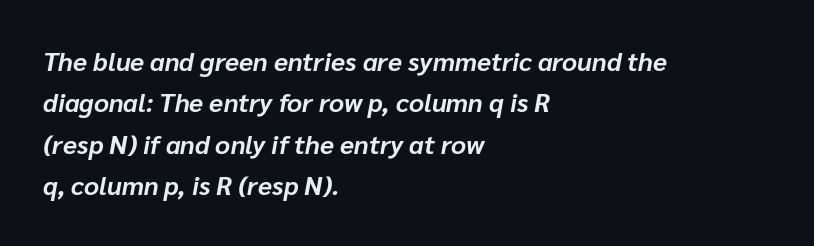
This is oblique type, the kind used for emphasis or titles. The rendering anchors every line to the left-hand side. Regarding leading, the lines here are spaced in the standard way. Inter-character spacing is left at the font's built-in metrics. Heavy, bold letterforms. Check under the words: just untouched page.
